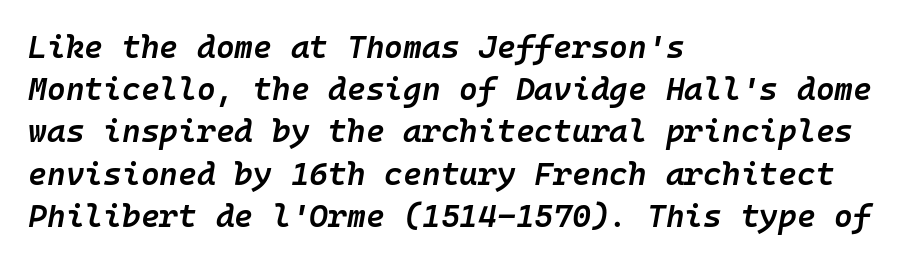
{"italic": "yes", "lean": "right", "slant_degrees": 10, "bold": "semi", "weight": "semibold", "width": "normal", "stroke_contrast": "low", "x_height": "medium", "monospaced": "yes", "underline": "no", "align": "left", "line_spacing": "normal", "line_spacing_ratio": 1.32, "letter_spacing": "normal", "letter_spacing_em": 0.0, "glyph_px": 32}
